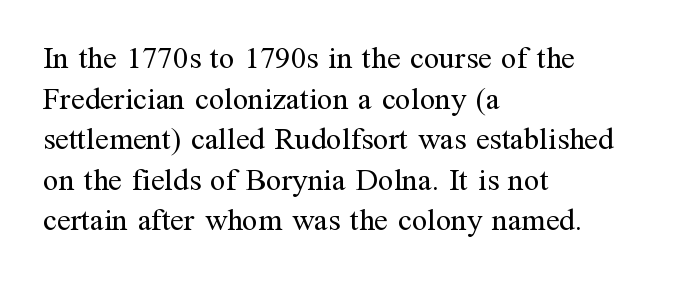
Q: Is the text bold? A: No.
Q: Is the text italic (slanted)? A: No, it is upright.
Q: Is the typeface a serif or a sans-serif typeface? A: Serif.
Q: Is the text underlined? A: No.
Q: How is the paragraph aligned? A: Left-aligned.
Q: Is the spacing between letters normal or unusually wide? A: Normal.
Q: Is the spacing between lines tight, normal or loose? A: Normal.
Q: Width (condensed, normal, or wide)? A: Normal.
Q: Stroke contrast? A: Medium.
Q: x-height? A: Medium.
Q: Monospaced? A: No.
